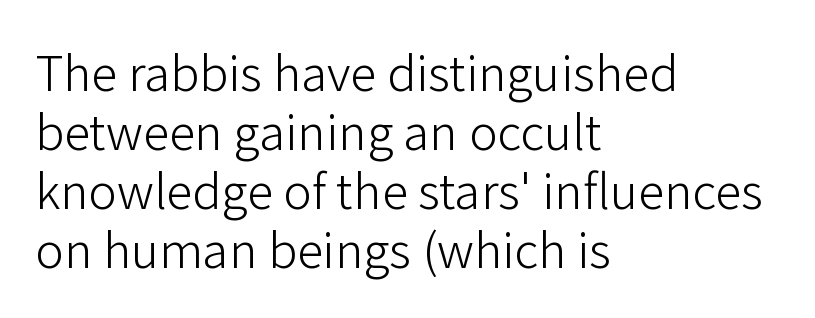
The image shows 48 px light sans-serif type, upright; set left-aligned, line spacing 1.23x, normal letter spacing, not underlined; low stroke contrast and a medium x-height.
